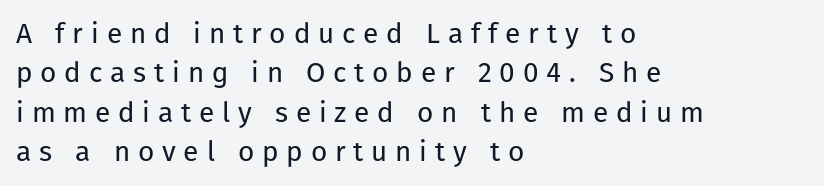
The image shows 28 px regular-weight sans-serif type, upright; set left-aligned, normal line spacing (1.41x), unusually wide letter spacing (+0.28 em), not underlined; low stroke contrast and a medium x-height.
